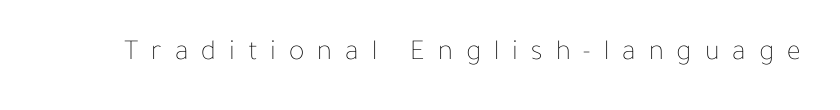
Q: Is the text bold? A: No.
Q: Is the text italic (slanted)? A: No, it is upright.
Q: Is the text underlined? A: No.
Q: Is the spacing between letters normal or unusually wide? A: Unusually wide.
Q: Width (condensed, normal, or wide)? A: Normal.
Q: Stroke contrast? A: Low.
Q: x-height? A: Medium.
Q: Monospaced? A: No.
